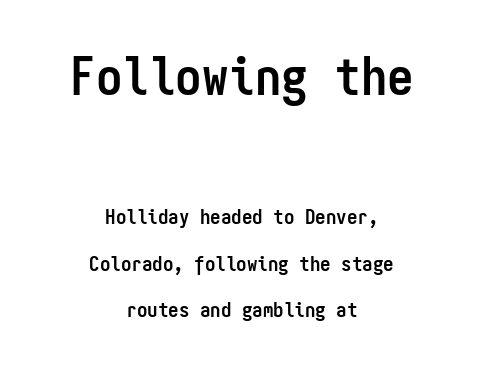
The image shows 53 px semibold, condensed sans-serif type, upright, monospaced; set centered, loose line spacing (2.22x), normal letter spacing, not underlined; the first (top) block is 2.52x larger; low stroke contrast and a medium x-height.
